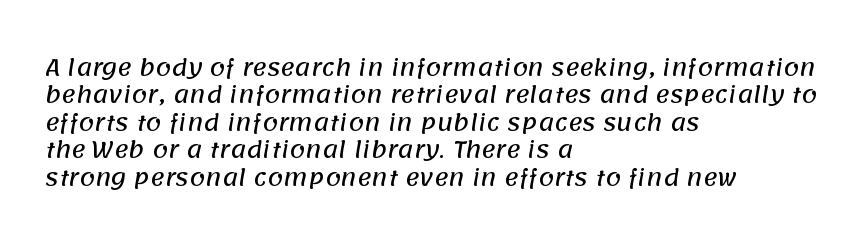
The image shows 22 px text type; set left-aligned, normal line spacing (1.25x), normal letter spacing, not underlined.
